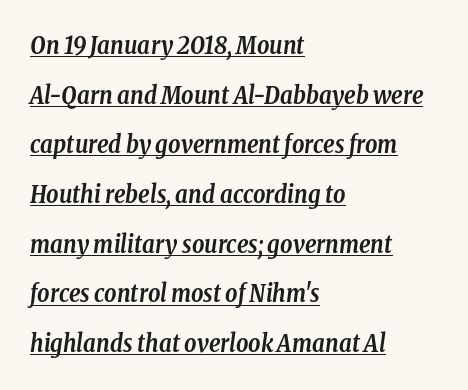
The text carries the slant typical of an italic or oblique font. Honestly, the letter spacing is just normal — you wouldn't notice it. Glance below the letters and you will spot a drawn line. Horizontal alignment here is leftward, the default for most running prose. Leading is clearly above the norm, producing a sparse column.
